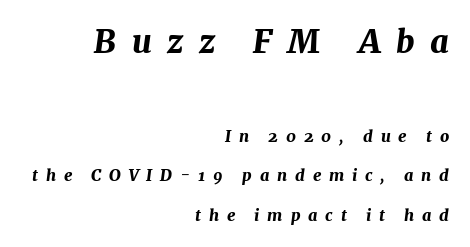
The image shows 32 px bold type, italic (leaning right); set right-aligned, loose line spacing (2.47x), unusually wide letter spacing (+0.49 em), not underlined; the first (top) block is 2.0x larger; medium stroke contrast and a medium x-height.
